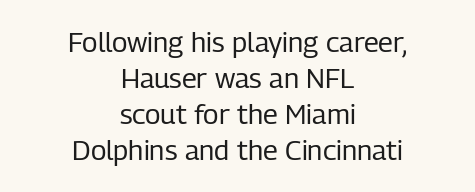
{"serif": "no", "italic": "no", "bold": "no", "weight": "regular", "width": "condensed", "stroke_contrast": "low", "x_height": "medium", "monospaced": "no", "underline": "no", "align": "center", "line_spacing": "normal", "line_spacing_ratio": 1.29, "letter_spacing": "normal", "letter_spacing_em": 0.0, "glyph_px": 28}
